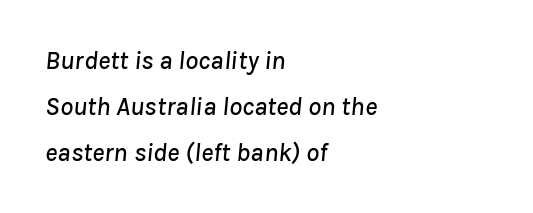
Q: Is the text italic (slanted)? A: Yes, it leans right by about 8 degrees.
Q: Is the text underlined? A: No.
Q: How is the paragraph aligned? A: Left-aligned.
Q: Is the spacing between letters normal or unusually wide? A: Normal.
